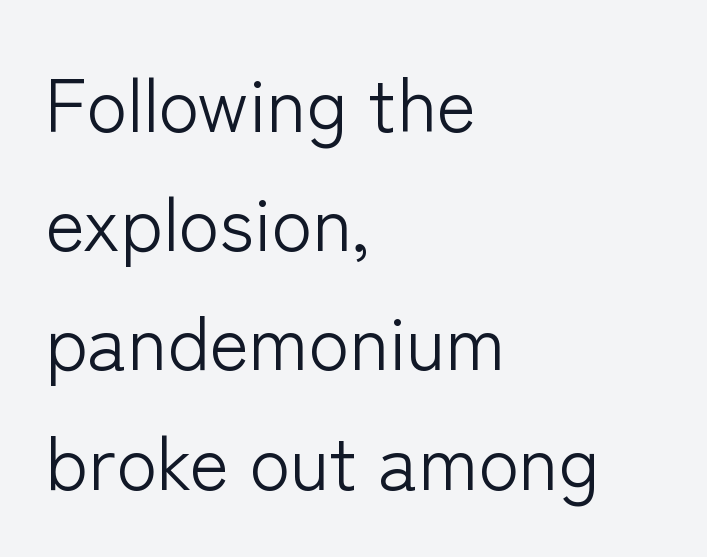
The image shows 75 px light sans-serif type, upright; set left-aligned, normal line spacing (1.59x), normal letter spacing, not underlined; low stroke contrast and a medium x-height.
